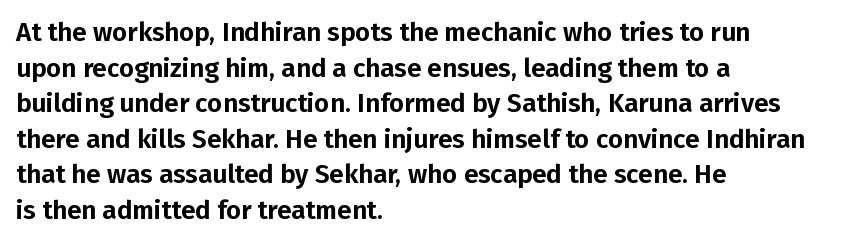
{"italic": "no", "underline": "no", "align": "left", "line_spacing": "normal", "line_spacing_ratio": 1.37, "letter_spacing": "normal", "letter_spacing_em": 0.0, "glyph_px": 26}
